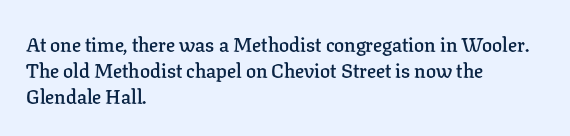
Q: Is the text bold? A: Semi-bold.
Q: Is the text italic (slanted)? A: No, it is upright.
Q: Is the text underlined? A: No.
Q: How is the paragraph aligned? A: Left-aligned.
Q: Is the spacing between letters normal or unusually wide? A: Normal.
Q: Is the spacing between lines tight, normal or loose? A: Normal.
